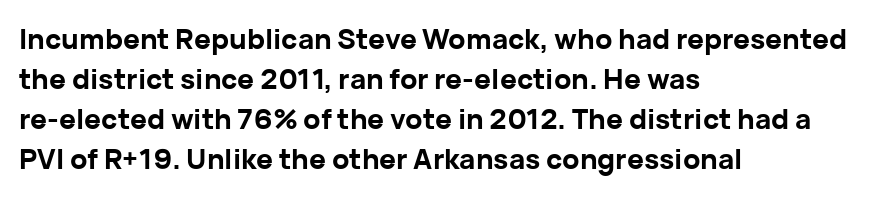
{"serif": "no", "italic": "no", "bold": "yes", "weight": "bold", "width": "normal", "stroke_contrast": "low", "x_height": "medium", "monospaced": "no", "underline": "no", "align": "left", "line_spacing": "normal", "line_spacing_ratio": 1.43, "letter_spacing": "normal", "letter_spacing_em": 0.0, "glyph_px": 28}
